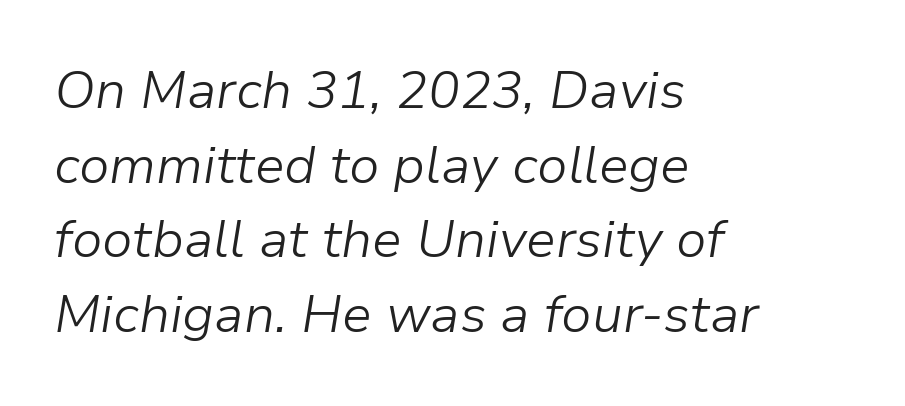
Q: Is the text bold? A: No.
Q: Is the text italic (slanted)? A: Yes, it leans right by about 9 degrees.
Q: Is the text underlined? A: No.
Q: How is the paragraph aligned? A: Left-aligned.
Q: Is the spacing between letters normal or unusually wide? A: Normal.
Q: Is the spacing between lines tight, normal or loose? A: Normal.
Q: Width (condensed, normal, or wide)? A: Normal.
Q: Stroke contrast? A: Low.
Q: x-height? A: Medium.
Q: Monospaced? A: No.
